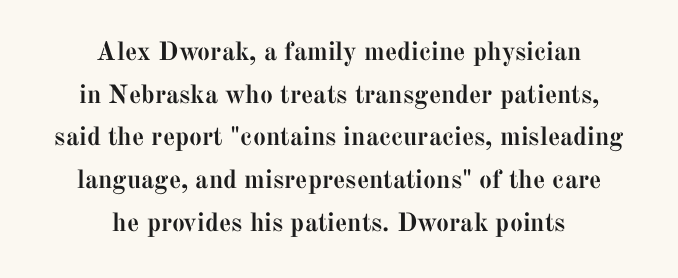
{"italic": "no", "bold": "yes", "underline": "no", "align": "center", "line_spacing": "normal", "line_spacing_ratio": 1.64, "letter_spacing": "normal", "letter_spacing_em": 0.0, "glyph_px": 26}
